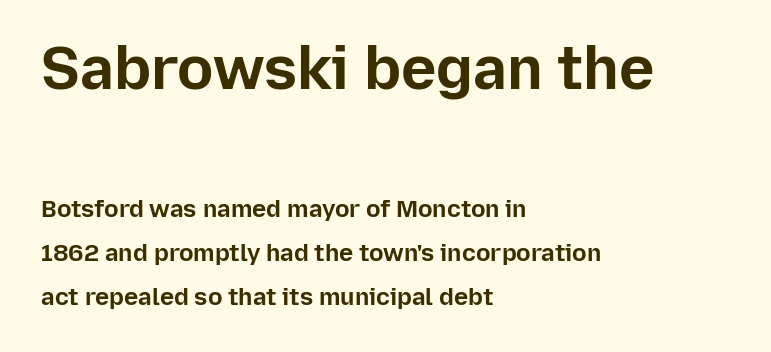
The image shows 60 px bold sans-serif type, upright; set left-aligned, line spacing 1.82x, normal letter spacing, not underlined; the first (top) block is 2.5x larger; low stroke contrast and a medium x-height.
